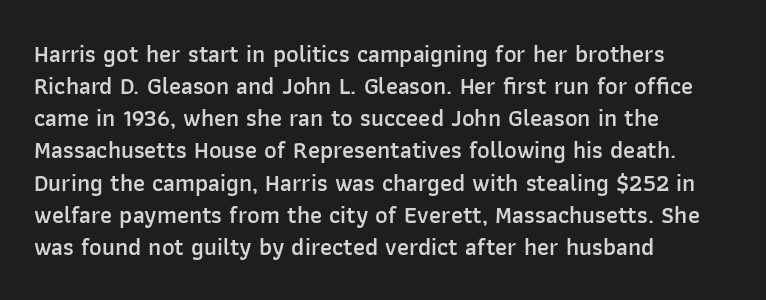
{"italic": "no", "bold": "semi", "underline": "no", "align": "left", "line_spacing": "normal", "line_spacing_ratio": 1.34, "letter_spacing": "normal", "letter_spacing_em": 0.0, "glyph_px": 24}
